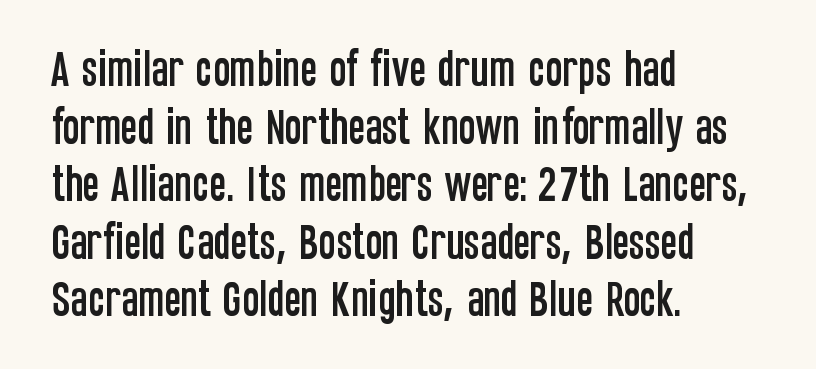
Q: Is the text italic (slanted)? A: No, it is upright.
Q: Is the typeface a serif or a sans-serif typeface? A: Sans-serif.
Q: Is the text underlined? A: No.
Q: How is the paragraph aligned? A: Left-aligned.
Q: Is the spacing between letters normal or unusually wide? A: Normal.
Q: Is the spacing between lines tight, normal or loose? A: Normal.
Q: Width (condensed, normal, or wide)? A: Condensed.
Q: Stroke contrast? A: Low.
Q: x-height? A: Large.
Q: Monospaced? A: No.
